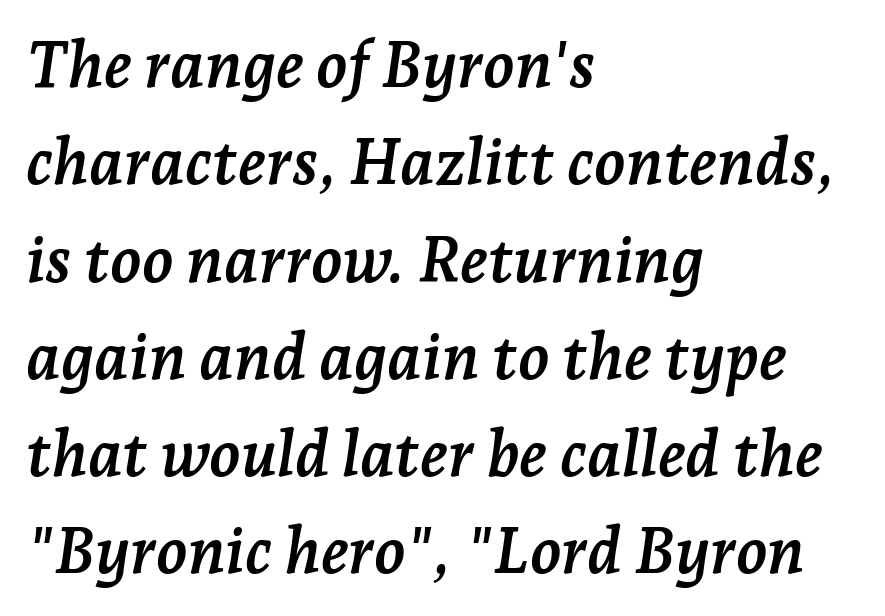
The rendering uses a bold face; every stroke is thick and dark. A clean baseline with only descenders dipping below it. The rendering shows small feet on the letterforms — a serif design. The face used here is proportionally spaced, like ordinary book or web type.
